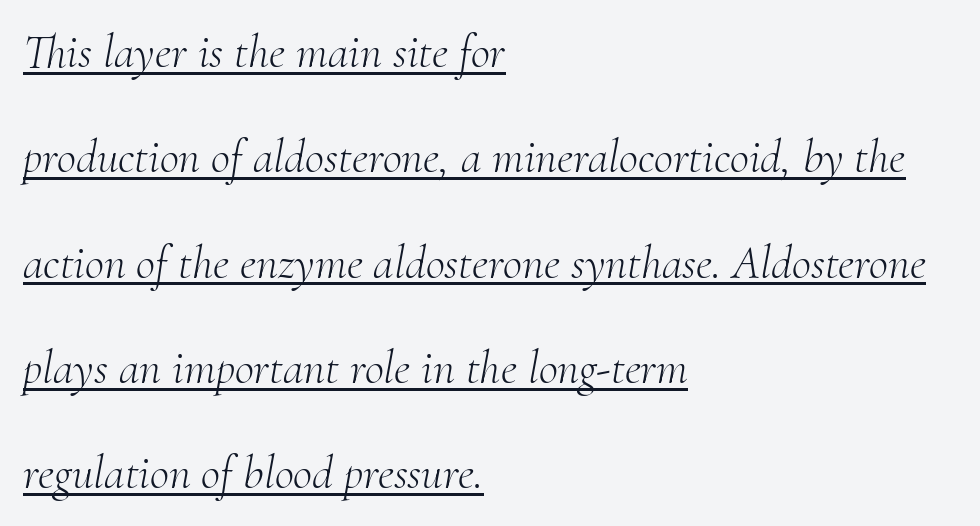
In designer terms, the underline attribute is active on this setting. Look at the tracking — it's just the regular setting, nothing added. If you measured baseline to baseline, you'd find a long distance. Stroke terminals: seriffed. In CSS terms this would be text-align: left. Each letter keeps its own natural width here, so spacing adapts to shape.
